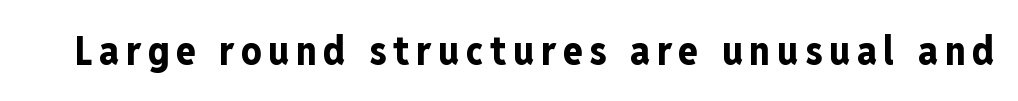
The image shows 40 px bold, condensed sans-serif type, upright; set not underlined; low stroke contrast and a medium x-height.
